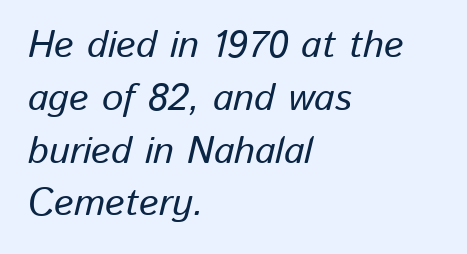
How are the letters spaced? Ordinarily, with no added tracking. This sample has the flowing, uneven cadence of proportional lettering. The text block is weighted toward the left margin, trailing off unevenly rightward. Interline gaps are of average width in this sample.
